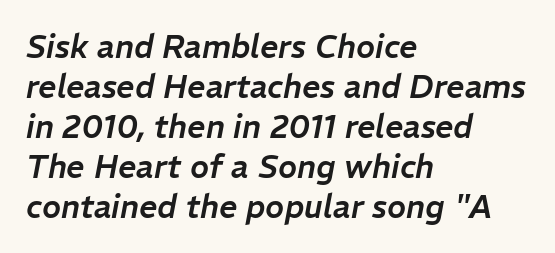
Q: Is the text italic (slanted)? A: Yes, it leans right by about 11 degrees.
Q: Is the text underlined? A: No.
Q: How is the paragraph aligned? A: Left-aligned.
Q: Is the spacing between letters normal or unusually wide? A: Normal.
Q: Is the spacing between lines tight, normal or loose? A: Normal.
Q: Width (condensed, normal, or wide)? A: Normal.
Q: Stroke contrast? A: Low.
Q: x-height? A: Medium.
Q: Monospaced? A: No.
